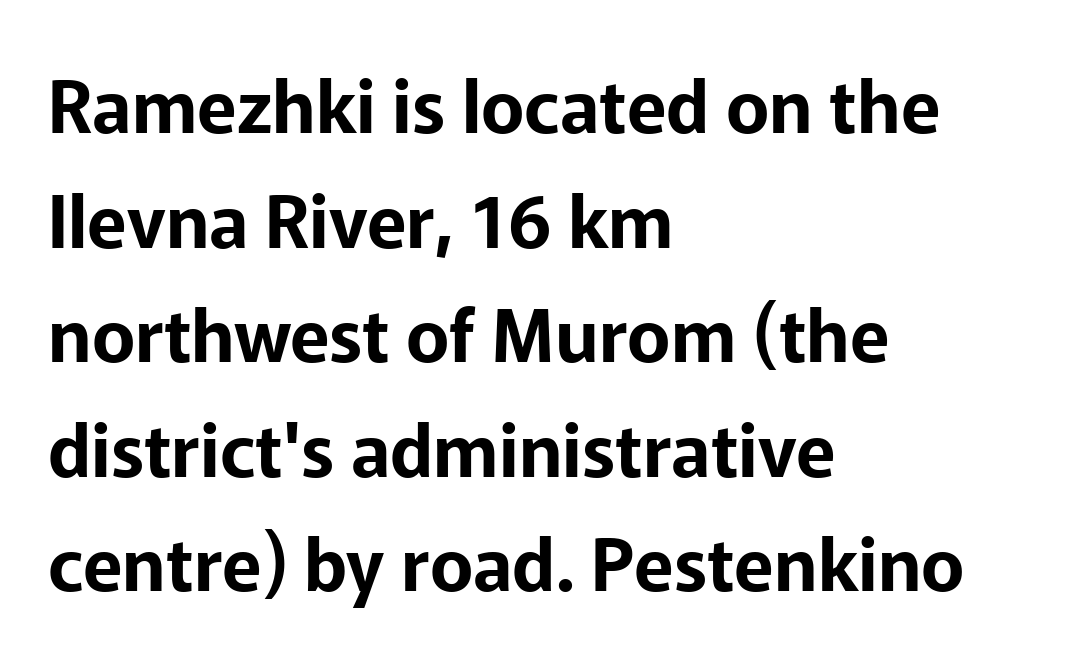
The designer left line spacing at the default. All the whitespace from short lines collects on the right. The horizontal fit of the characters is conventional and even. Unlike italic type, these characters show no tilt at all.
